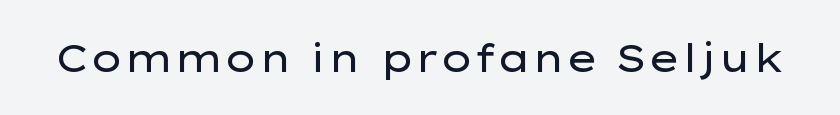
Do the characters align in a grid? No, the font is proportional. No feet cap the strokes, marking this as sans-serif type. Standard letterfit; no display-style spreading of the glyphs. Heaviness? Minimal to ordinary, like unemphasized prose. The baseline area is clear.
